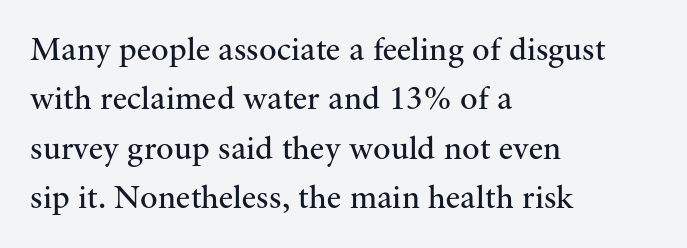
{"serif": "yes", "italic": "no", "bold": "no", "weight": "regular", "width": "normal", "stroke_contrast": "medium", "x_height": "small", "monospaced": "no", "underline": "no", "align": "left", "line_spacing": "normal", "line_spacing_ratio": 1.5, "letter_spacing": "normal", "letter_spacing_em": 0.0, "glyph_px": 33}
